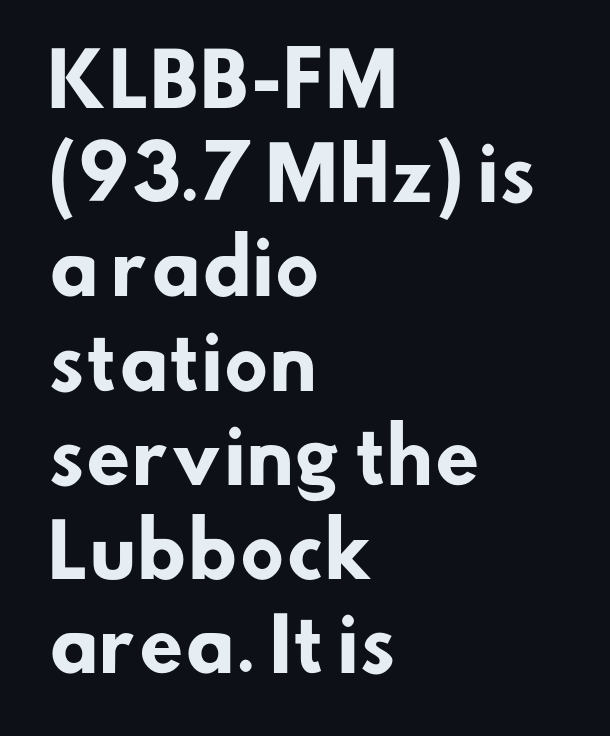
The image shows 73 px heavy sans-serif type; set left-aligned, normal line spacing (1.29x), normal letter spacing, not underlined; low stroke contrast and a small x-height.
